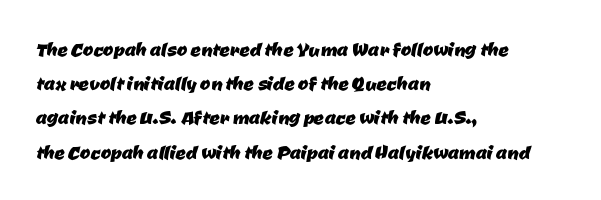
{"underline": "no", "align": "left", "line_spacing": "normal", "line_spacing_ratio": 1.37, "letter_spacing": "normal", "letter_spacing_em": 0.0, "glyph_px": 25}
